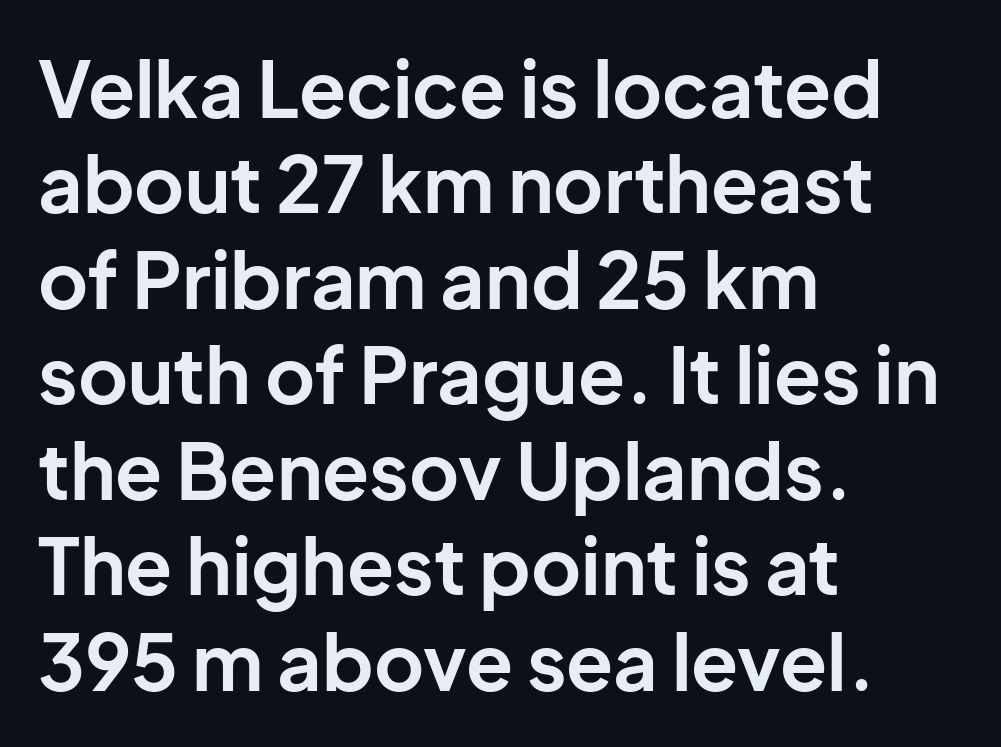
{"serif": "no", "italic": "no", "bold": "yes", "weight": "bold", "width": "normal", "stroke_contrast": "low", "x_height": "medium", "monospaced": "no", "underline": "no", "align": "left", "line_spacing_ratio": 1.24, "letter_spacing": "normal", "letter_spacing_em": 0.0, "glyph_px": 77}
